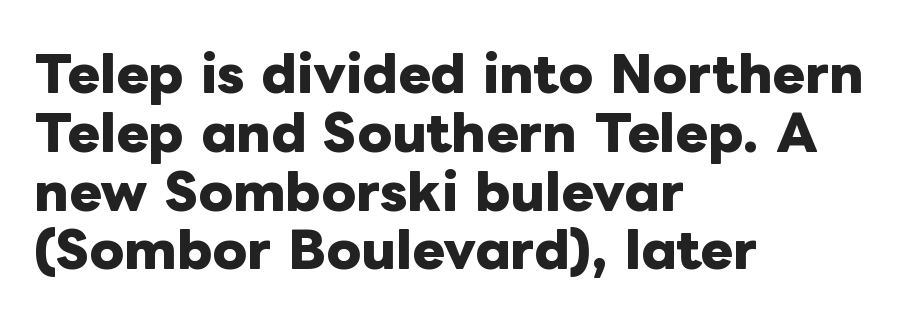
Q: Is the text bold? A: Yes.
Q: Is the text italic (slanted)? A: No, it is upright.
Q: Is the text underlined? A: No.
Q: How is the paragraph aligned? A: Left-aligned.
Q: Is the spacing between letters normal or unusually wide? A: Normal.
Q: Width (condensed, normal, or wide)? A: Normal.
Q: Stroke contrast? A: Low.
Q: x-height? A: Medium.
Q: Monospaced? A: No.
